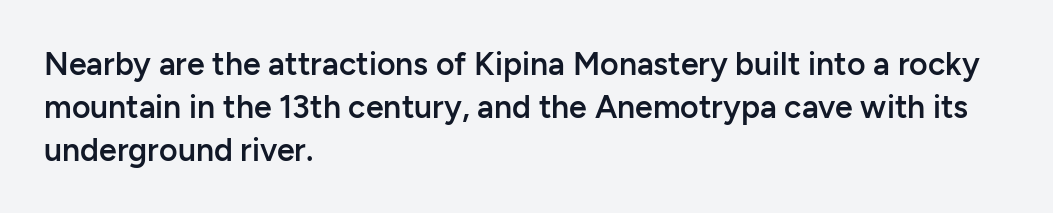
Q: Is the text bold? A: Semi-bold.
Q: Is the text italic (slanted)? A: No, it is upright.
Q: Is the typeface a serif or a sans-serif typeface? A: Sans-serif.
Q: Is the text underlined? A: No.
Q: How is the paragraph aligned? A: Left-aligned.
Q: Is the spacing between letters normal or unusually wide? A: Normal.
Q: Is the spacing between lines tight, normal or loose? A: Normal.
Q: Width (condensed, normal, or wide)? A: Normal.
Q: Stroke contrast? A: Low.
Q: x-height? A: Medium.
Q: Monospaced? A: No.
